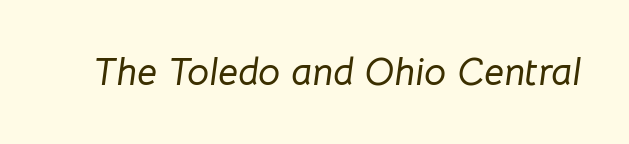
Q: Is the text italic (slanted)? A: Yes, it leans right by about 8 degrees.
Q: Is the text underlined? A: No.
Q: Is the spacing between letters normal or unusually wide? A: Normal.
Q: Width (condensed, normal, or wide)? A: Normal.
Q: Stroke contrast? A: Low.
Q: x-height? A: Medium.
Q: Monospaced? A: No.
